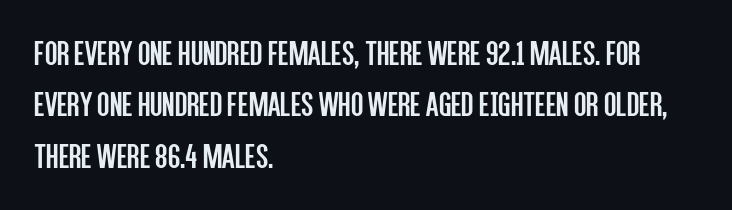
{"serif": "no", "italic": "no", "bold": "no", "weight": "regular", "width": "condensed", "stroke_contrast": "low", "x_height": "large", "monospaced": "no", "underline": "no", "align": "left", "line_spacing": "normal", "line_spacing_ratio": 1.43, "letter_spacing": "normal", "letter_spacing_em": 0.0, "glyph_px": 36}
